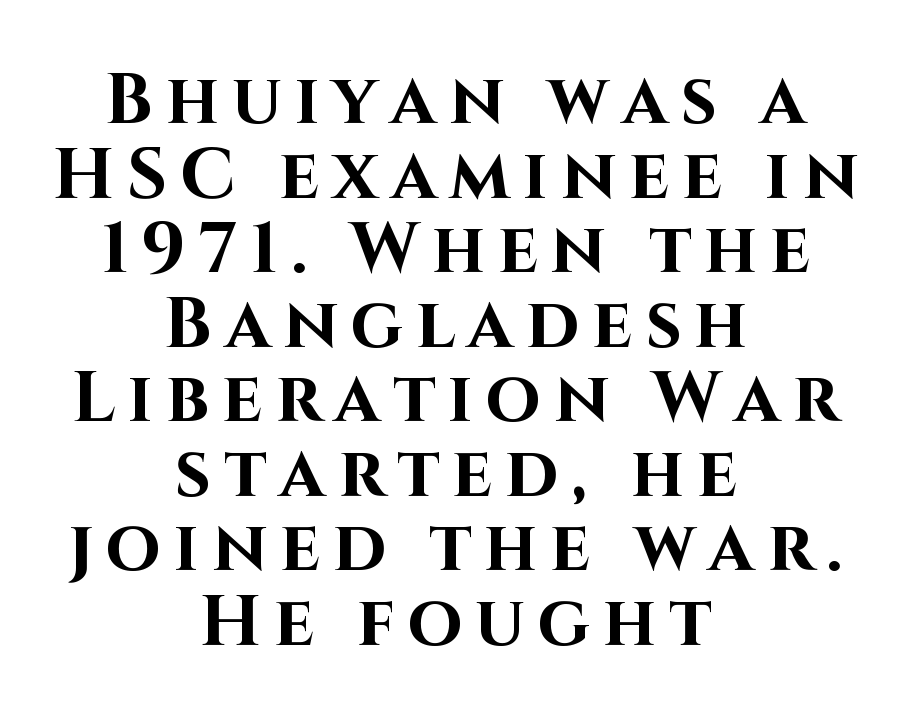
Q: Is the text bold? A: Yes.
Q: Is the text italic (slanted)? A: No, it is upright.
Q: Is the typeface a serif or a sans-serif typeface? A: Sans-serif.
Q: Is the text underlined? A: No.
Q: How is the paragraph aligned? A: Centered.
Q: Is the spacing between lines tight, normal or loose? A: Tight.
Q: Width (condensed, normal, or wide)? A: Normal.
Q: Stroke contrast? A: High.
Q: x-height? A: Large.
Q: Monospaced? A: No.
